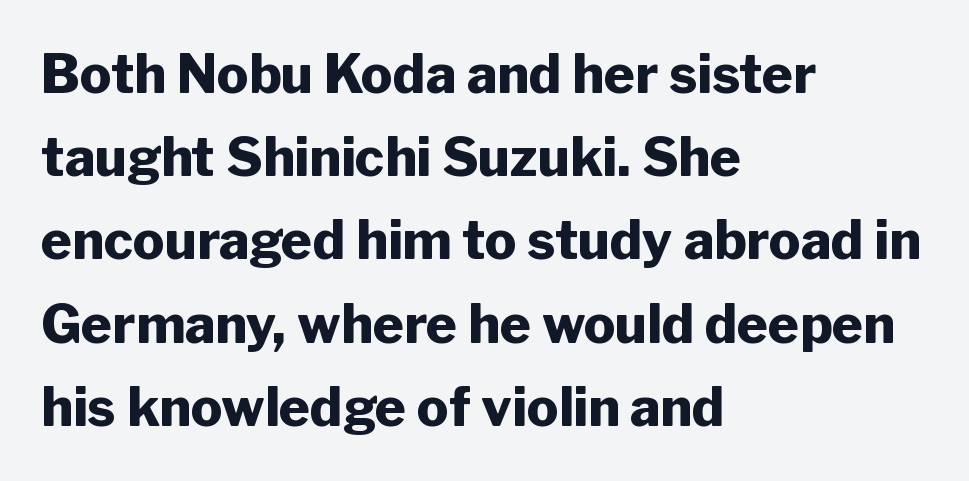
Q: Is the text bold? A: Yes.
Q: Is the text italic (slanted)? A: No, it is upright.
Q: Is the typeface a serif or a sans-serif typeface? A: Sans-serif.
Q: Is the text underlined? A: No.
Q: How is the paragraph aligned? A: Left-aligned.
Q: Is the spacing between letters normal or unusually wide? A: Normal.
Q: Is the spacing between lines tight, normal or loose? A: Normal.
Q: Width (condensed, normal, or wide)? A: Normal.
Q: Stroke contrast? A: Low.
Q: x-height? A: Medium.
Q: Monospaced? A: No.
